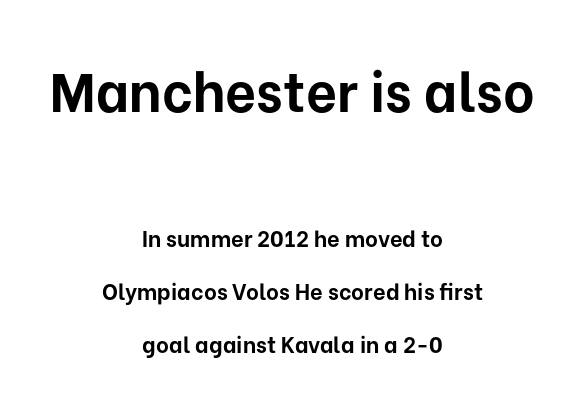
The image shows 54 px bold sans-serif type, upright; set centered, loose line spacing (2.41x), normal letter spacing, not underlined; the first (top) block is 2.45x larger; low stroke contrast and a medium x-height.
